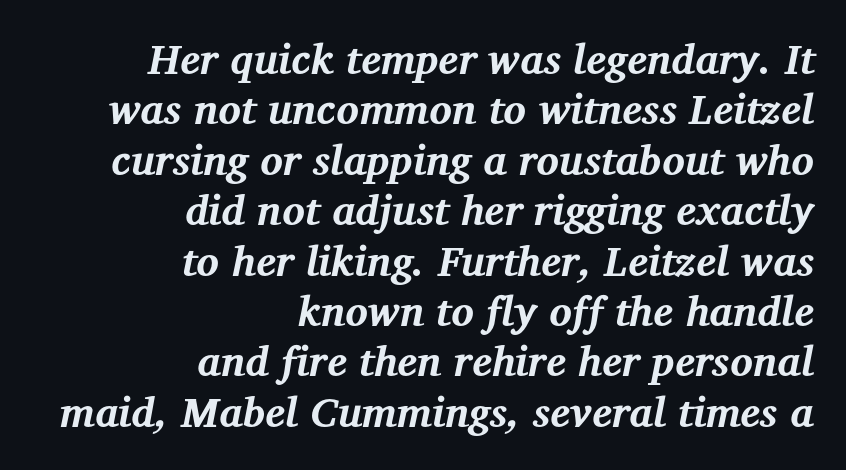
{"serif": "yes", "italic": "yes", "lean": "right", "slant_degrees": 12, "bold": "yes", "weight": "bold", "width": "normal", "stroke_contrast": "medium", "x_height": "medium", "monospaced": "no", "underline": "no", "align": "right", "line_spacing_ratio": 1.2, "letter_spacing": "normal", "letter_spacing_em": 0.0, "glyph_px": 42}
